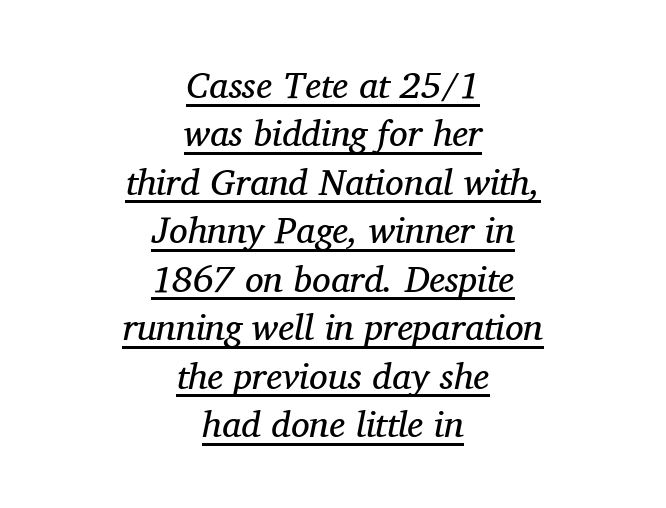
Looks like regular typesetting: each glyph gets only the width it needs. This rendering employs a face with finishing strokes, i.e., a serif. What's the leading like? Ordinary, nothing unusual. Is this a heavy cut? Hardly; it is regular or lighter.
